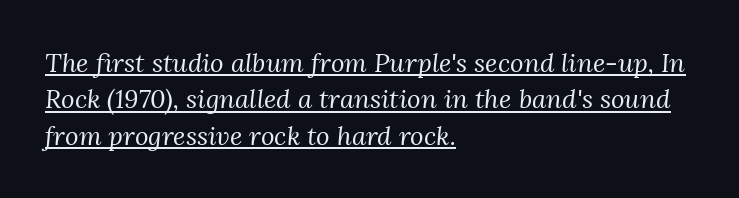
{"italic": "yes", "lean": "right", "slant_degrees": 3, "bold": "no", "underline": "yes", "align": "left", "line_spacing": "normal", "line_spacing_ratio": 1.4, "letter_spacing": "normal", "letter_spacing_em": 0.0, "glyph_px": 26}
